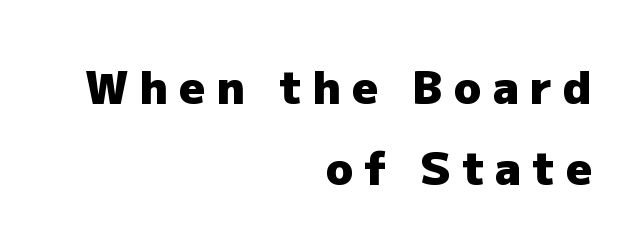
This is heavy type, rendered in bold. The foot of each line stays bare and open. The font's upright variant was chosen for this text. Is this a sans? Yes — the strokes have no serifs. A typesetter would call this proportional, since set widths differ per character.
